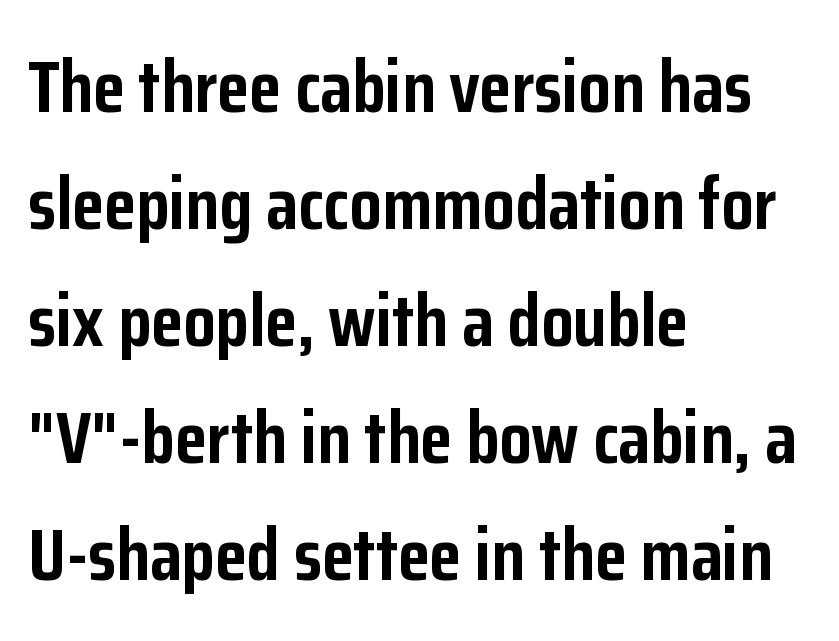
Q: Is the text bold? A: Yes.
Q: Is the text italic (slanted)? A: No, it is upright.
Q: Is the typeface a serif or a sans-serif typeface? A: Sans-serif.
Q: Is the text underlined? A: No.
Q: How is the paragraph aligned? A: Left-aligned.
Q: Is the spacing between letters normal or unusually wide? A: Normal.
Q: Is the spacing between lines tight, normal or loose? A: Normal.
Q: Width (condensed, normal, or wide)? A: Condensed.
Q: Stroke contrast? A: Low.
Q: x-height? A: Medium.
Q: Monospaced? A: No.
